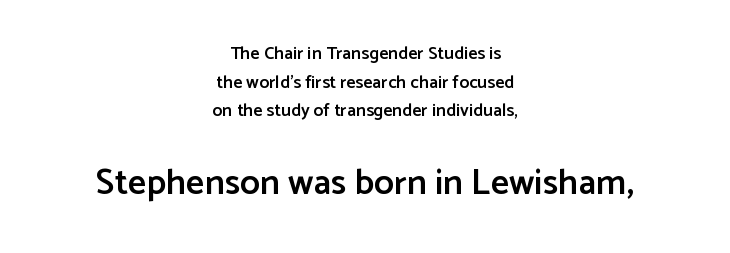
The letters advance in unequal steps, a hallmark of proportional type. Typographic density is moderately raised because the face is semibold. No feet cap the strokes, marking this as sans-serif type. The line-height multiplier appears to be the usual default.
